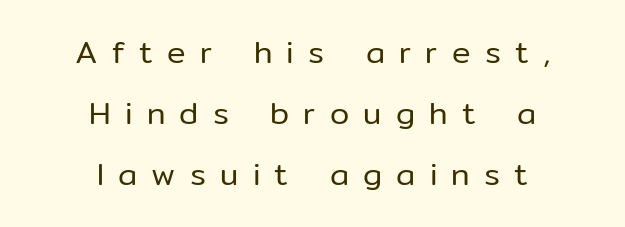
Q: Is the text bold? A: No.
Q: Is the text italic (slanted)? A: No, it is upright.
Q: Is the typeface a serif or a sans-serif typeface? A: Sans-serif.
Q: Is the text underlined? A: No.
Q: How is the paragraph aligned? A: Centered.
Q: Is the spacing between letters normal or unusually wide? A: Unusually wide.
Q: Is the spacing between lines tight, normal or loose? A: Loose.
Q: Width (condensed, normal, or wide)? A: Normal.
Q: Stroke contrast? A: Low.
Q: x-height? A: Medium.
Q: Monospaced? A: No.
